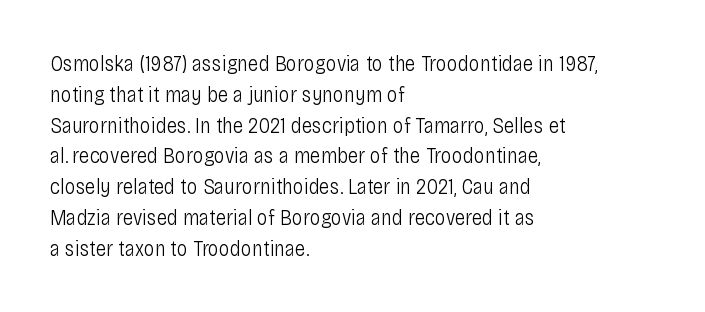
The image shows 22 px text type, upright; set left-aligned, normal line spacing (1.4x), normal letter spacing, not underlined.
